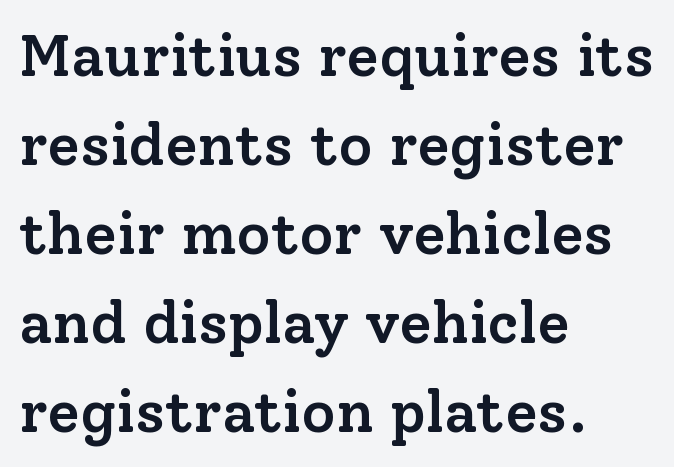
Only glyphs here, with clear space below each row. The glyphs have the mass of a demibold cut, below bold. The line-height multiplier appears to be the usual default. The text was rendered using a seriffed face with decorative stroke endings. Short and long lines alike share a common starting point at left. The letters advance in unequal steps, a hallmark of proportional type.
